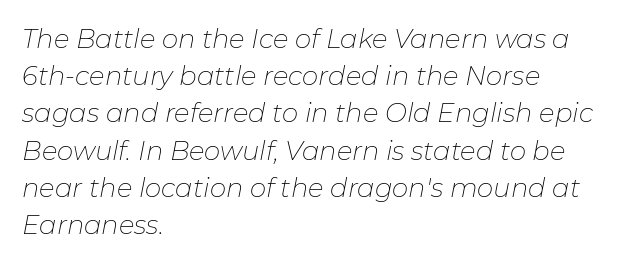
Evenly set lines give the paragraph a standard silhouette. The strokes are not fattened; the text isn't bold. Style check: oblique. Notice how the passage keeps a crisp vertical edge on the left only. The area under the type is left untouched. Look at the tracking — it's just the regular setting, nothing added.
